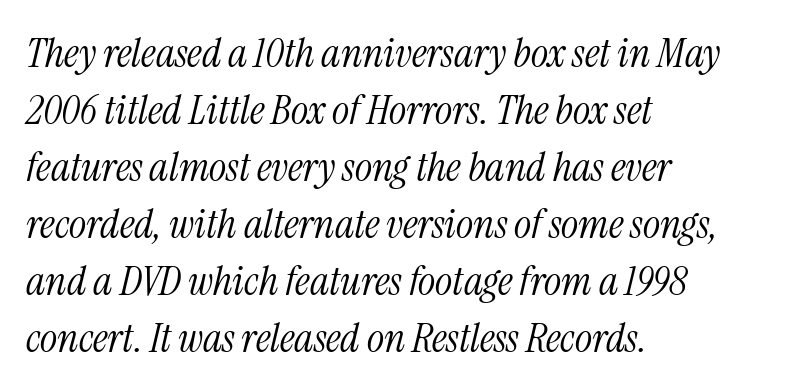
Q: Is the text bold? A: No.
Q: Is the text italic (slanted)? A: Yes, it leans right by about 13 degrees.
Q: Is the typeface a serif or a sans-serif typeface? A: Serif.
Q: Is the text underlined? A: No.
Q: How is the paragraph aligned? A: Left-aligned.
Q: Is the spacing between letters normal or unusually wide? A: Normal.
Q: Is the spacing between lines tight, normal or loose? A: Normal.
Q: Width (condensed, normal, or wide)? A: Condensed.
Q: Stroke contrast? A: Medium.
Q: x-height? A: Medium.
Q: Monospaced? A: No.
